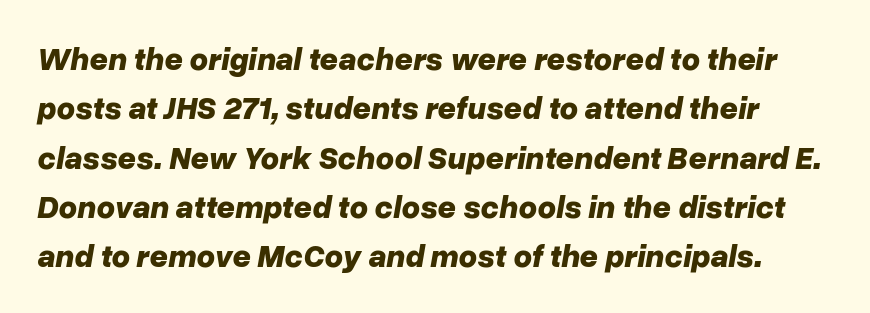
The rendering applies a slant to the glyphs. The passage shown is not underscored anywhere. The gaps between neighbouring characters are ordinary and unremarkable. Reading down the column, the eye jumps a familiar distance to each next line.
